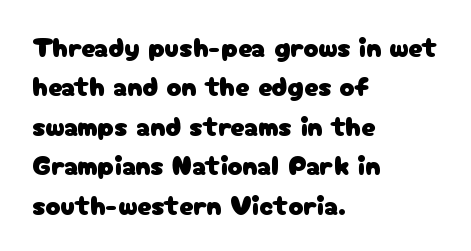
The image shows 28 px sans-serif type, upright; set left-aligned, normal line spacing (1.41x), normal letter spacing, not underlined; low stroke contrast and a medium x-height.
